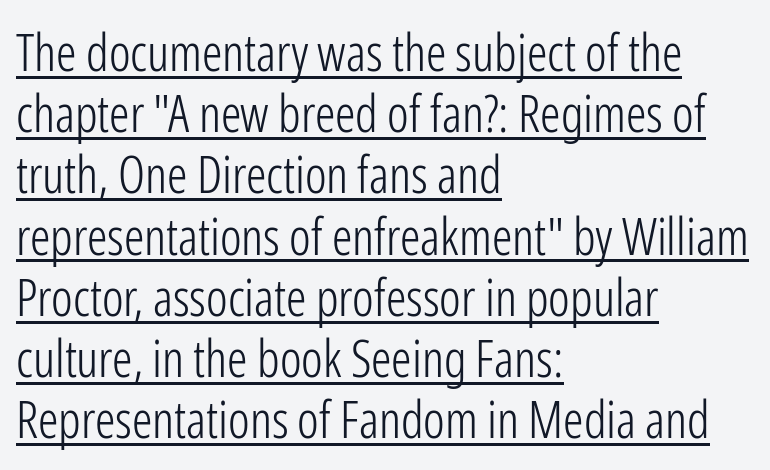
{"serif": "no", "italic": "no", "bold": "no", "weight": "light", "width": "condensed", "stroke_contrast": "low", "x_height": "medium", "monospaced": "no", "underline": "yes", "align": "left", "line_spacing_ratio": 1.2, "letter_spacing": "normal", "letter_spacing_em": 0.0, "glyph_px": 51}
